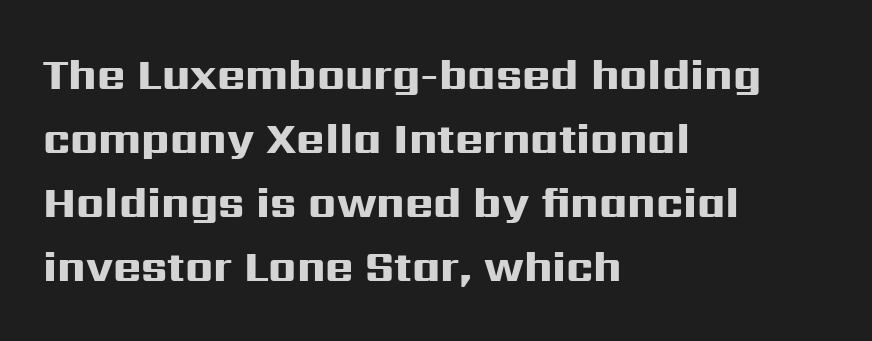
{"serif": "no", "italic": "no", "bold": "yes", "weight": "heavy", "width": "wide", "stroke_contrast": "high", "x_height": "medium", "monospaced": "no", "underline": "no", "align": "left", "line_spacing": "normal", "line_spacing_ratio": 1.49, "letter_spacing": "normal", "letter_spacing_em": 0.0, "glyph_px": 43}
